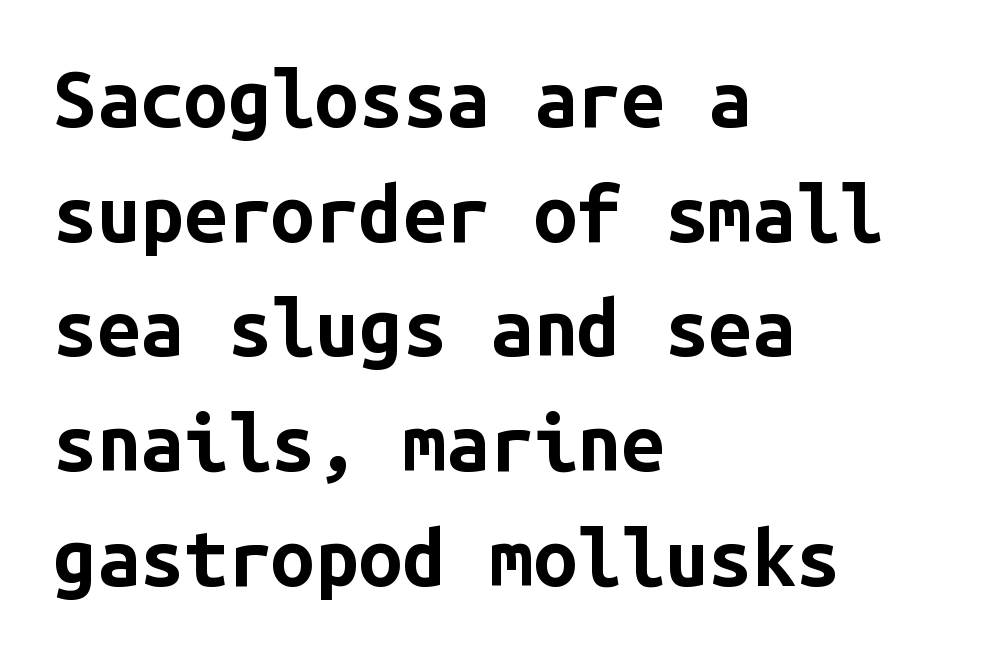
Q: Is the text bold? A: Yes.
Q: Is the text italic (slanted)? A: No, it is upright.
Q: Is the typeface a serif or a sans-serif typeface? A: Sans-serif.
Q: Is the text underlined? A: No.
Q: How is the paragraph aligned? A: Left-aligned.
Q: Is the spacing between letters normal or unusually wide? A: Normal.
Q: Is the spacing between lines tight, normal or loose? A: Normal.
Q: Width (condensed, normal, or wide)? A: Normal.
Q: Stroke contrast? A: Low.
Q: x-height? A: Medium.
Q: Monospaced? A: Yes.
